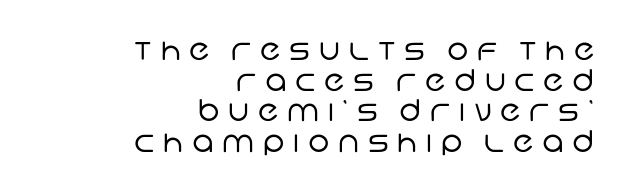
{"serif": "no", "bold": "no", "weight": "regular", "width": "normal", "stroke_contrast": "low", "x_height": "large", "monospaced": "no", "underline": "no", "align": "right", "line_spacing": "tight", "line_spacing_ratio": 1.02, "letter_spacing": "wide", "letter_spacing_em": 0.29, "glyph_px": 30}
